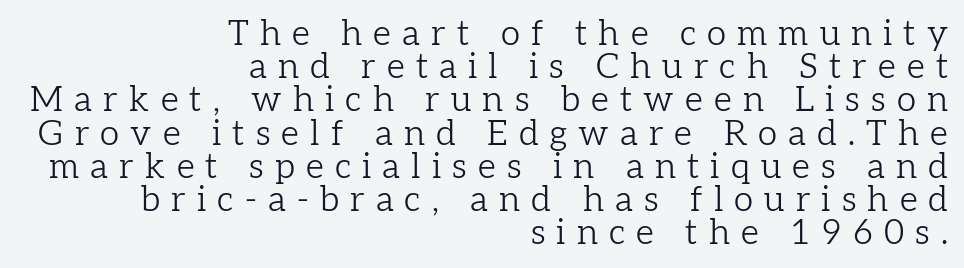
The image shows 35 px light serif type, upright; set right-aligned, tight line spacing (0.95x), unusually wide letter spacing (+0.32 em), not underlined; low stroke contrast and a medium x-height.
